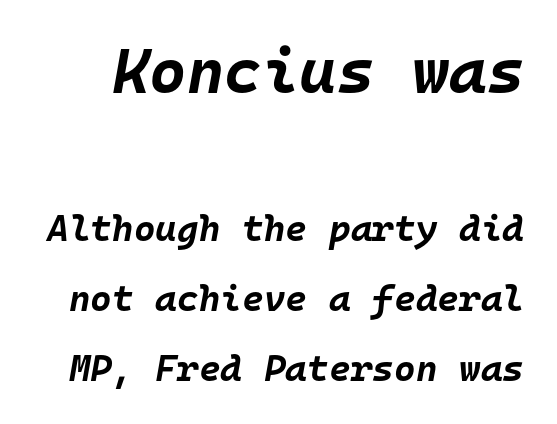
The image shows 64 px bold type, italic (leaning right), monospaced; set loose line spacing (1.9x), normal letter spacing, not underlined; the first (top) block is 1.73x larger; low stroke contrast and a large x-height.
